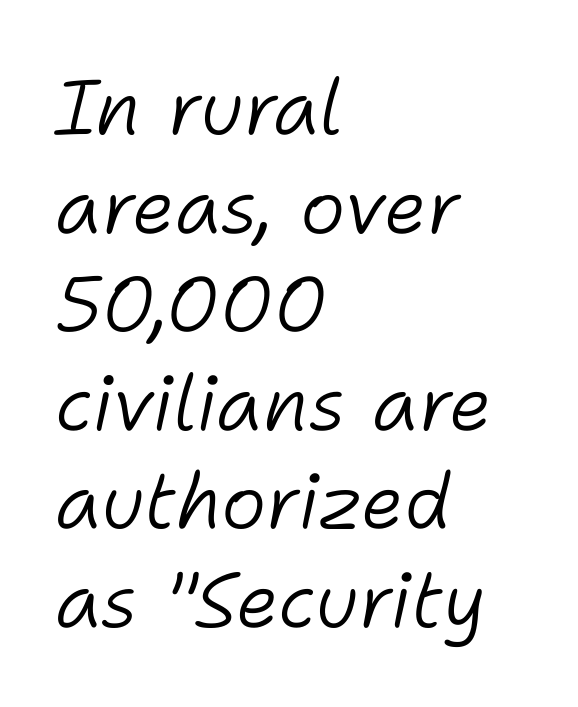
{"italic": "yes", "lean": "right", "slant_degrees": 11, "bold": "no", "weight": "light", "width": "normal", "stroke_contrast": "low", "x_height": "medium", "monospaced": "no", "underline": "no", "align": "left", "line_spacing": "normal", "line_spacing_ratio": 1.28, "letter_spacing": "normal", "letter_spacing_em": 0.0, "glyph_px": 77}
